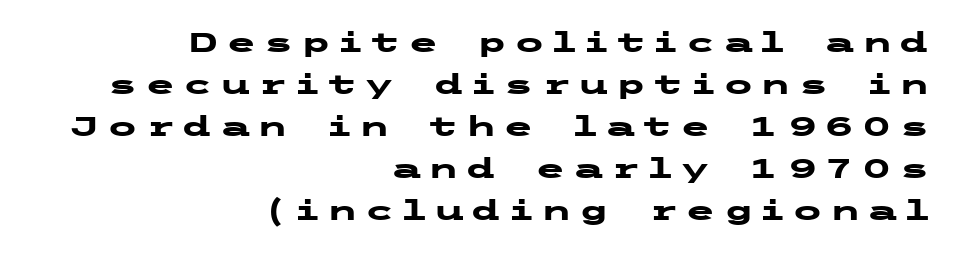
This is roman type, the default non-slanted kind. A typesetter would label this face a sans. Compared with typical paragraphs, the rows here are spaced about the same. Chunky letters — that's bold for sure. The baseline area is clear.
